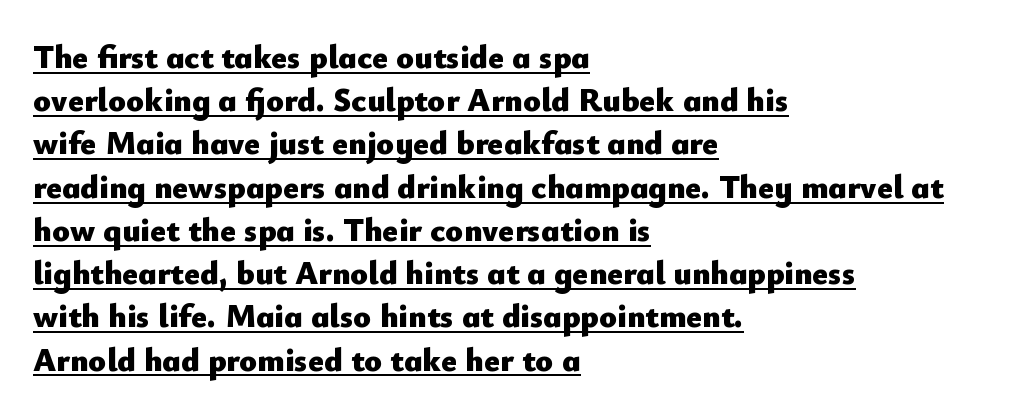
The image shows 33 px heavy sans-serif type, upright; set left-aligned, normal line spacing (1.31x), normal letter spacing, underlined; low stroke contrast and a small x-height.
